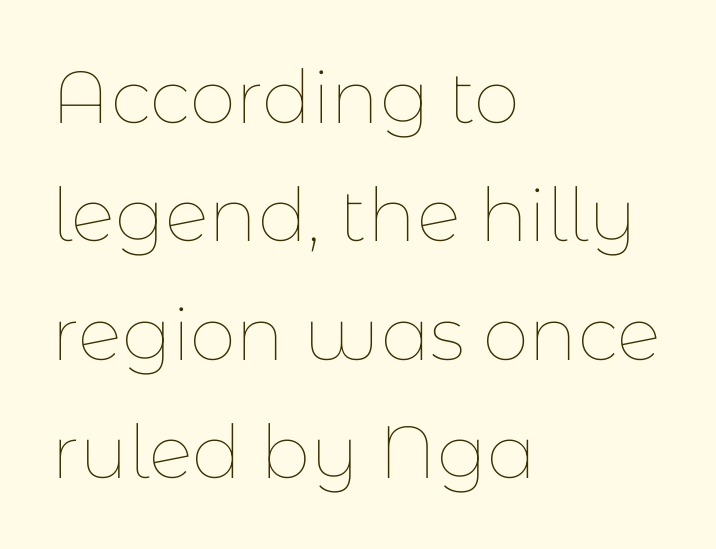
{"italic": "no", "bold": "no", "weight": "thin", "width": "normal", "stroke_contrast": "low", "x_height": "medium", "monospaced": "no", "underline": "no", "align": "left", "line_spacing": "normal", "line_spacing_ratio": 1.6, "letter_spacing": "normal", "letter_spacing_em": 0.0, "glyph_px": 74}
